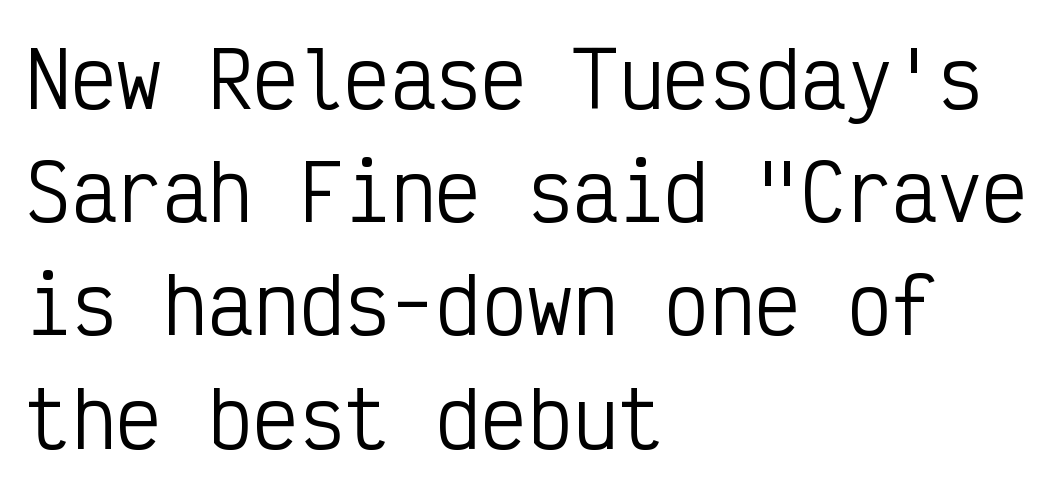
{"serif": "no", "italic": "no", "bold": "no", "weight": "regular", "width": "condensed", "stroke_contrast": "low", "x_height": "medium", "monospaced": "yes", "underline": "no", "align": "left", "line_spacing": "normal", "line_spacing_ratio": 1.49, "letter_spacing": "normal", "letter_spacing_em": 0.0, "glyph_px": 76}
